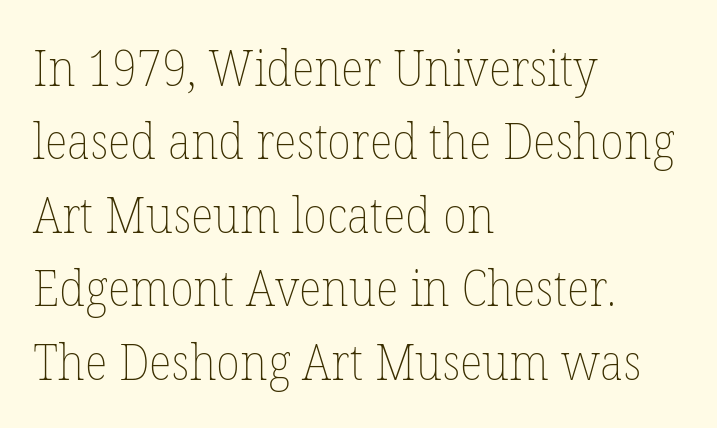
The line texture is even and compact thanks to regular tracking. Letters have the restrained weight of plain body copy at most. A student would call this left alignment; a typographer would say flush left, rag right. These lines are rendered in a variable-pitch font. A bare baseline throughout the passage.
